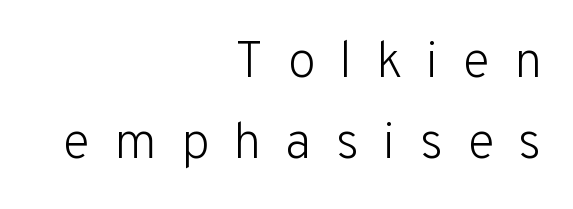
The font sits on the lighter half of the weight spectrum, regular included. The rendering anchors every line to the right-hand side. The letters stand upright; this is a roman face. This rendering features lettering with no underline.
